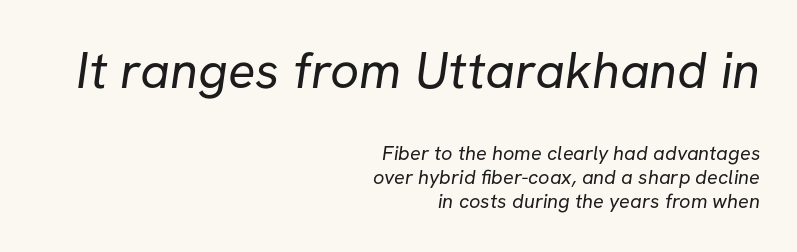
Q: Is the text bold? A: No.
Q: Is the typeface a serif or a sans-serif typeface? A: Sans-serif.
Q: Is the text underlined? A: No.
Q: How is the paragraph aligned? A: Right-aligned.
Q: Is the spacing between letters normal or unusually wide? A: Normal.
Q: Which block of text is set in a larger size, the first (top) or the second (bottom)? A: The first (top) one.
Q: Width (condensed, normal, or wide)? A: Normal.
Q: Stroke contrast? A: Low.
Q: x-height? A: Medium.
Q: Monospaced? A: No.
